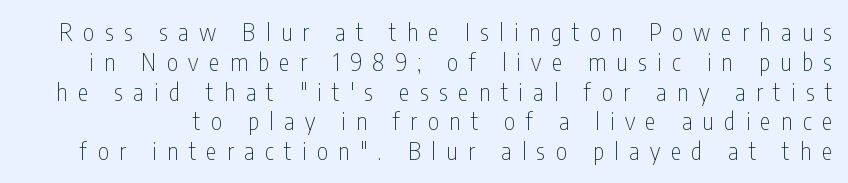
The image shows 24 px text type, upright; set line spacing 1.24x, unusually wide letter spacing (+0.44 em), not underlined.
